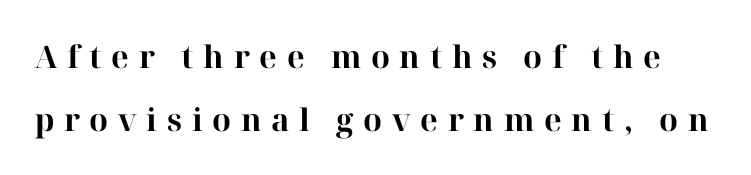
The image shows 31 px bold serif type, upright; set loose line spacing (2.02x), unusually wide letter spacing (+0.31 em), not underlined; high stroke contrast and a medium x-height.
